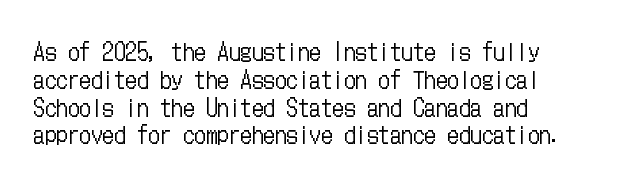
{"italic": "no", "bold": "no", "underline": "no", "align": "left", "line_spacing_ratio": 1.21, "letter_spacing": "normal", "letter_spacing_em": 0.0, "glyph_px": 23}
